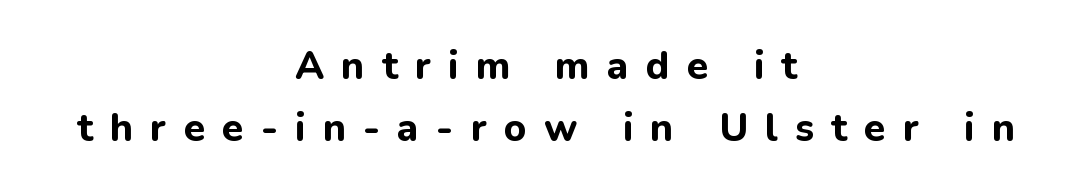
Q: Is the text bold? A: Yes.
Q: Is the text italic (slanted)? A: No, it is upright.
Q: Is the typeface a serif or a sans-serif typeface? A: Sans-serif.
Q: Is the text underlined? A: No.
Q: How is the paragraph aligned? A: Centered.
Q: Is the spacing between letters normal or unusually wide? A: Unusually wide.
Q: Is the spacing between lines tight, normal or loose? A: Normal.
Q: Width (condensed, normal, or wide)? A: Normal.
Q: Stroke contrast? A: Low.
Q: x-height? A: Medium.
Q: Monospaced? A: No.
